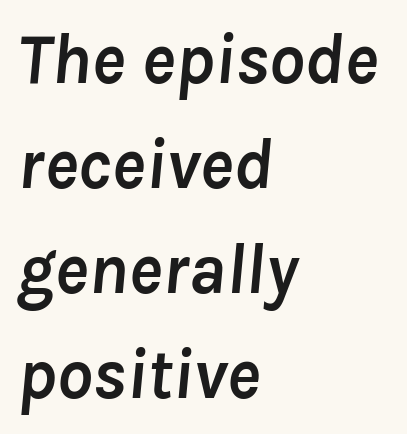
Lines of text with bare space underneath. Think of a printed novel: that variable character pitch is what you see here. The rendering applies a slant to the glyphs. One glance says typical: line gaps are just what's usual.
